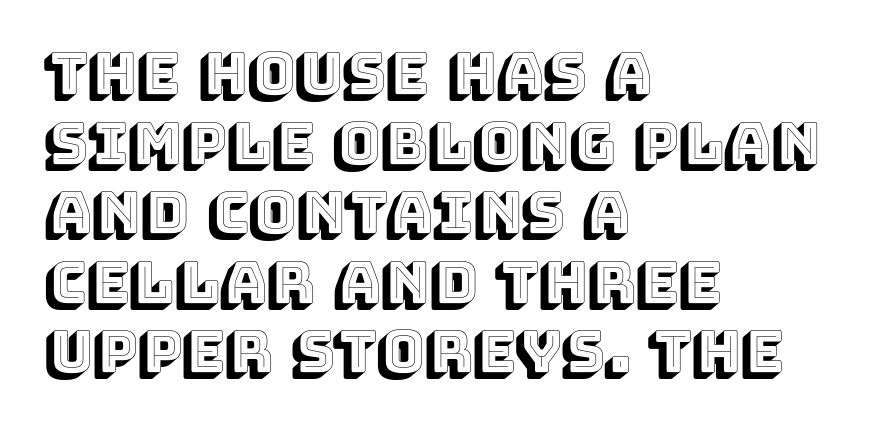
The image shows 57 px text type, upright; set left-aligned, line spacing 1.22x, normal letter spacing, not underlined; a large x-height.
